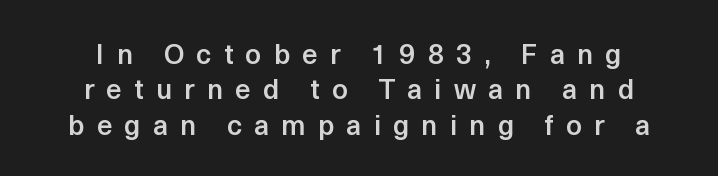
{"serif": "no", "italic": "no", "bold": "semi", "weight": "semibold", "width": "normal", "x_height": "medium", "monospaced": "no", "underline": "no", "align": "center", "line_spacing": "normal", "line_spacing_ratio": 1.26, "letter_spacing": "wide", "letter_spacing_em": 0.43, "glyph_px": 28}
